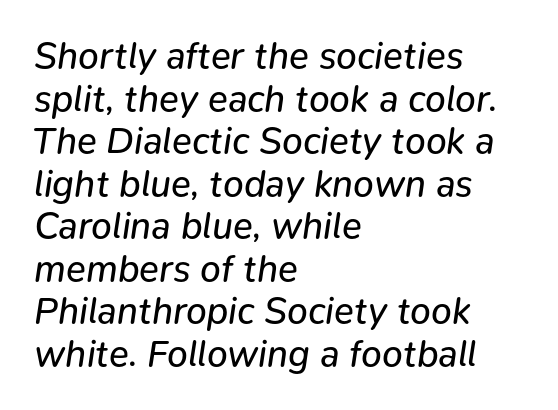
Line starts are locked; line ends wander. Vertically, the passage feels compressed, each row crowding the next. The weight tops out at a normal text grade. Characters follow at the spacing the type designer built in.
